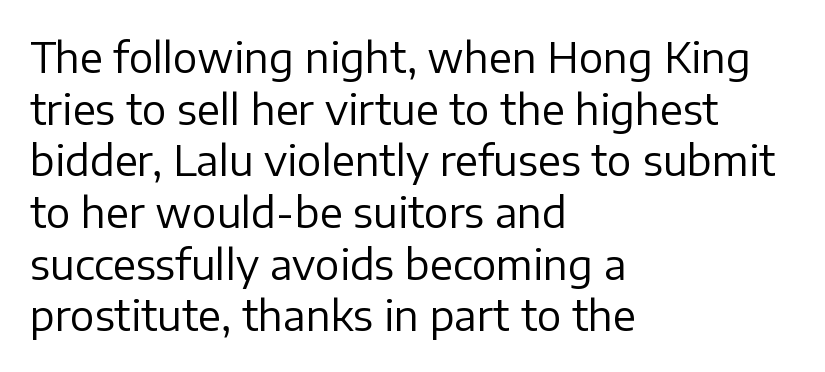
Q: Is the text bold? A: No.
Q: Is the text italic (slanted)? A: No, it is upright.
Q: Is the typeface a serif or a sans-serif typeface? A: Sans-serif.
Q: Is the text underlined? A: No.
Q: How is the paragraph aligned? A: Left-aligned.
Q: Is the spacing between letters normal or unusually wide? A: Normal.
Q: Is the spacing between lines tight, normal or loose? A: Normal.
Q: Width (condensed, normal, or wide)? A: Normal.
Q: Stroke contrast? A: Low.
Q: x-height? A: Medium.
Q: Monospaced? A: No.
